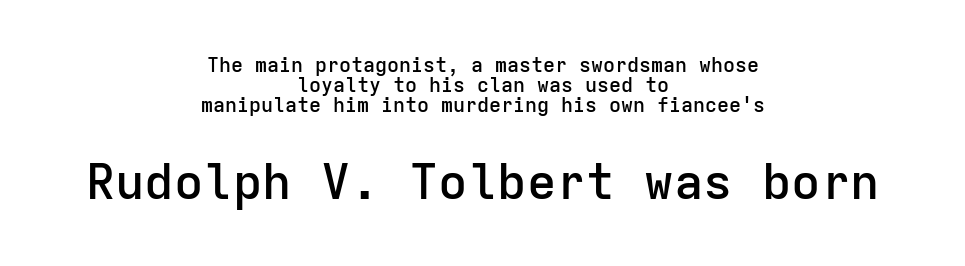
Q: Is the text bold? A: Semi-bold.
Q: Is the text italic (slanted)? A: No, it is upright.
Q: Is the typeface a serif or a sans-serif typeface? A: Sans-serif.
Q: Is the text underlined? A: No.
Q: How is the paragraph aligned? A: Centered.
Q: Is the spacing between letters normal or unusually wide? A: Normal.
Q: Is the spacing between lines tight, normal or loose? A: Tight.
Q: Which block of text is set in a larger size, the first (top) or the second (bottom)? A: The second (bottom) one.
Q: Width (condensed, normal, or wide)? A: Normal.
Q: Stroke contrast? A: Low.
Q: x-height? A: Medium.
Q: Monospaced? A: Yes.
